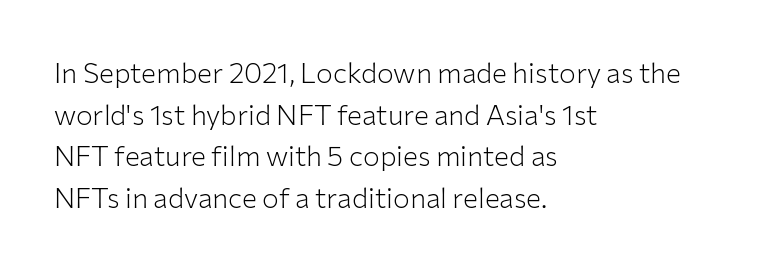
Q: Is the text bold? A: No.
Q: Is the text italic (slanted)? A: No, it is upright.
Q: Is the typeface a serif or a sans-serif typeface? A: Sans-serif.
Q: Is the text underlined? A: No.
Q: How is the paragraph aligned? A: Left-aligned.
Q: Is the spacing between letters normal or unusually wide? A: Normal.
Q: Is the spacing between lines tight, normal or loose? A: Normal.
Q: Width (condensed, normal, or wide)? A: Normal.
Q: Stroke contrast? A: Low.
Q: x-height? A: Medium.
Q: Monospaced? A: No.
